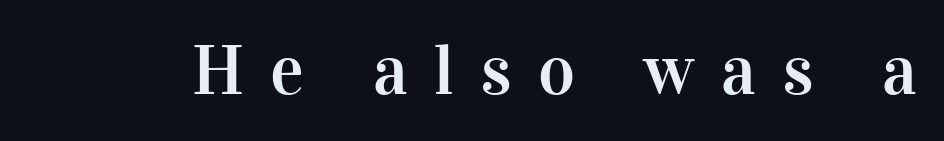
Q: Is the text italic (slanted)? A: No, it is upright.
Q: Is the typeface a serif or a sans-serif typeface? A: Serif.
Q: Is the text underlined? A: No.
Q: Is the spacing between letters normal or unusually wide? A: Unusually wide.
Q: Width (condensed, normal, or wide)? A: Normal.
Q: Stroke contrast? A: High.
Q: x-height? A: Medium.
Q: Monospaced? A: No.
